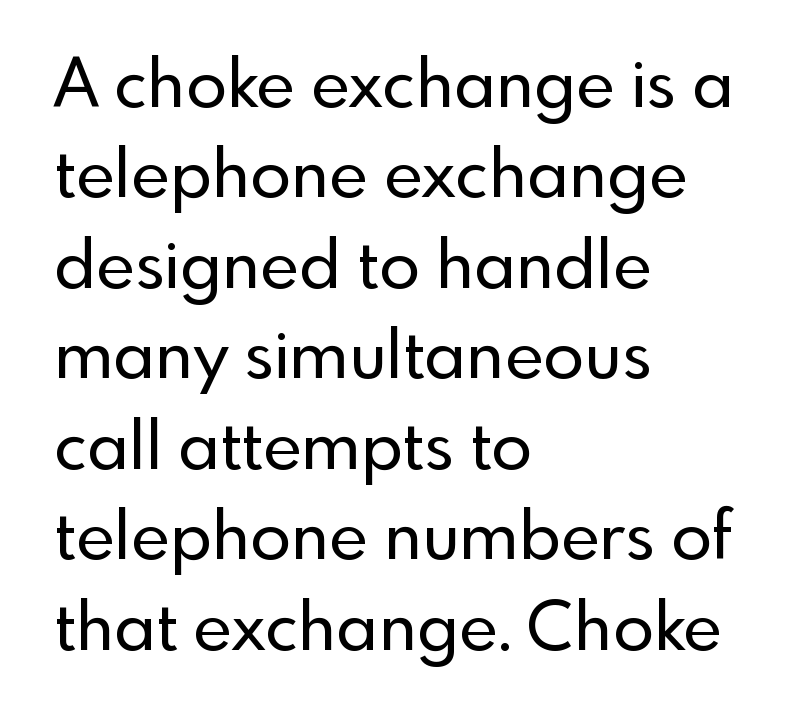
{"serif": "no", "italic": "no", "width": "normal", "x_height": "small", "monospaced": "no", "underline": "no", "align": "left", "line_spacing": "normal", "line_spacing_ratio": 1.35, "letter_spacing": "normal", "letter_spacing_em": 0.0, "glyph_px": 67}
